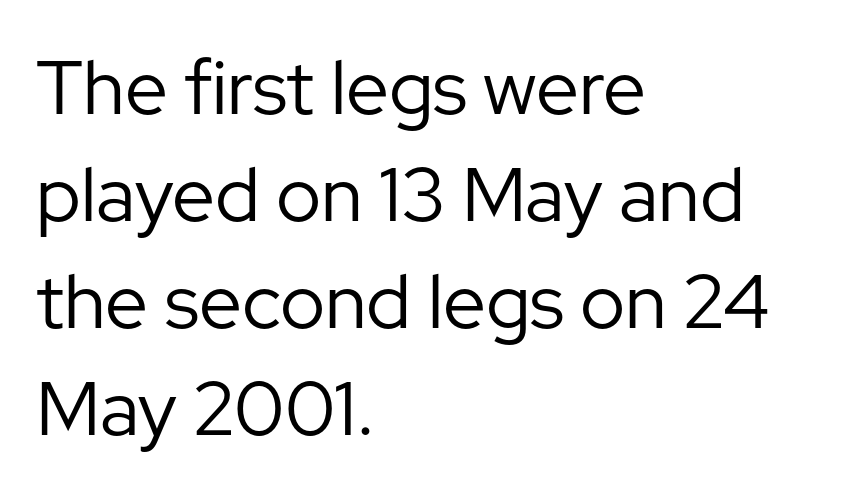
The image shows 76 px regular-weight sans-serif type, upright; set left-aligned, normal line spacing (1.41x), normal letter spacing, not underlined; low stroke contrast and a medium x-height.
